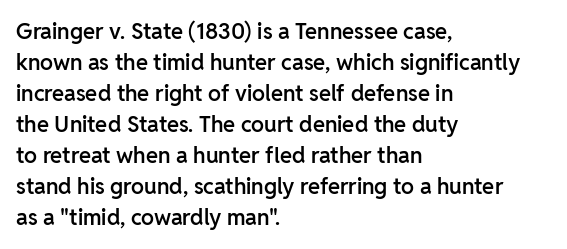
Does extra space separate the letters? No, they use regular spacing. Italic? Not at all — the glyphs are vertical. Notice how the passage keeps a crisp vertical edge on the left only. In terms of leading, this rendering sits right in the middle.
